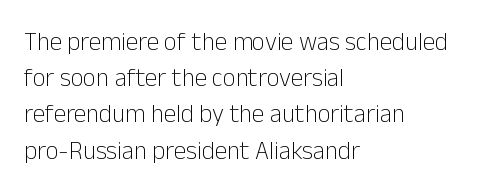
The cut favours lightness, reaching ordinary text weight at its darkest. Left-aligned paragraph, ragged on the right. There is no visible air inserted between adjacent glyphs. Has an underline been added? It has not. Upright lettering throughout. Leading matches the norm, producing a regular column.
